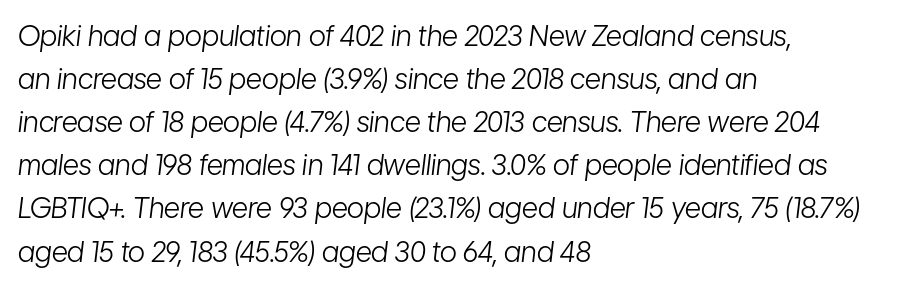
The image shows 28 px light, condensed type, italic (leaning right); set left-aligned, normal line spacing (1.54x), normal letter spacing, not underlined; low stroke contrast and a medium x-height.
